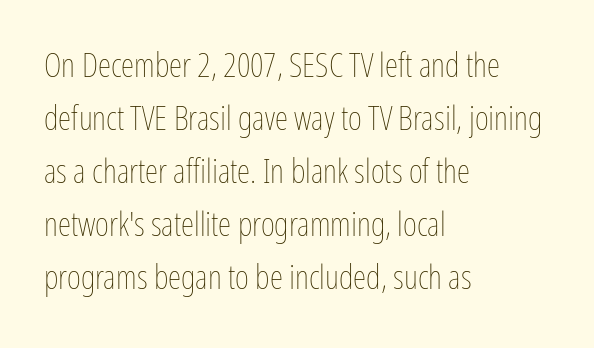
Q: Is the text bold? A: No.
Q: Is the text italic (slanted)? A: No, it is upright.
Q: Is the text underlined? A: No.
Q: How is the paragraph aligned? A: Left-aligned.
Q: Is the spacing between letters normal or unusually wide? A: Normal.
Q: Is the spacing between lines tight, normal or loose? A: Normal.
Q: Width (condensed, normal, or wide)? A: Condensed.
Q: Stroke contrast? A: Low.
Q: x-height? A: Medium.
Q: Monospaced? A: No.
